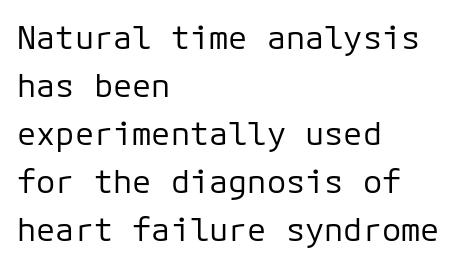
Q: Is the text bold? A: No.
Q: Is the text italic (slanted)? A: No, it is upright.
Q: Is the typeface a serif or a sans-serif typeface? A: Sans-serif.
Q: Is the text underlined? A: No.
Q: How is the paragraph aligned? A: Left-aligned.
Q: Is the spacing between letters normal or unusually wide? A: Normal.
Q: Is the spacing between lines tight, normal or loose? A: Normal.
Q: Width (condensed, normal, or wide)? A: Normal.
Q: Stroke contrast? A: Low.
Q: x-height? A: Medium.
Q: Monospaced? A: Yes.
